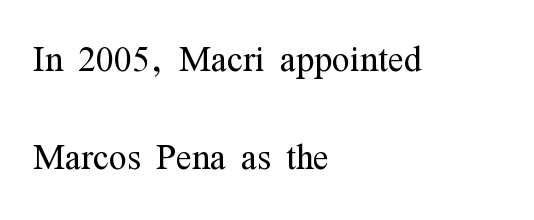
{"serif": "yes", "italic": "no", "bold": "no", "weight": "light", "width": "condensed", "stroke_contrast": "medium", "x_height": "medium", "monospaced": "no", "underline": "no", "align": "left", "line_spacing": "loose", "line_spacing_ratio": 2.09, "letter_spacing": "normal", "letter_spacing_em": 0.0, "glyph_px": 47}
